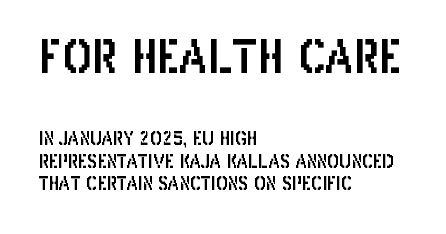
The image shows 45 px condensed sans-serif type, upright; set left-aligned, normal line spacing (1.25x), normal letter spacing, not underlined; the first (top) block is 2.5x larger; low stroke contrast and a large x-height.
